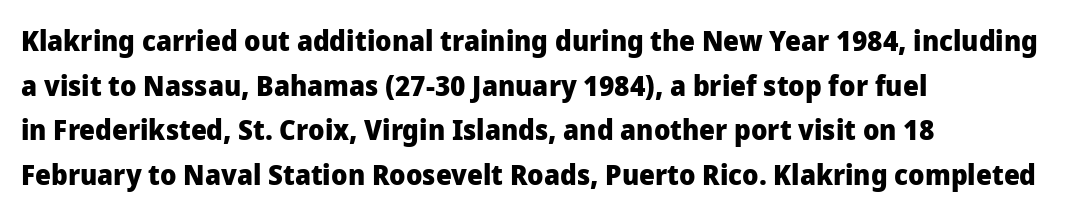
The image shows 28 px heavy sans-serif type, upright; set left-aligned, normal line spacing (1.59x), normal letter spacing, not underlined; low stroke contrast and a medium x-height.
